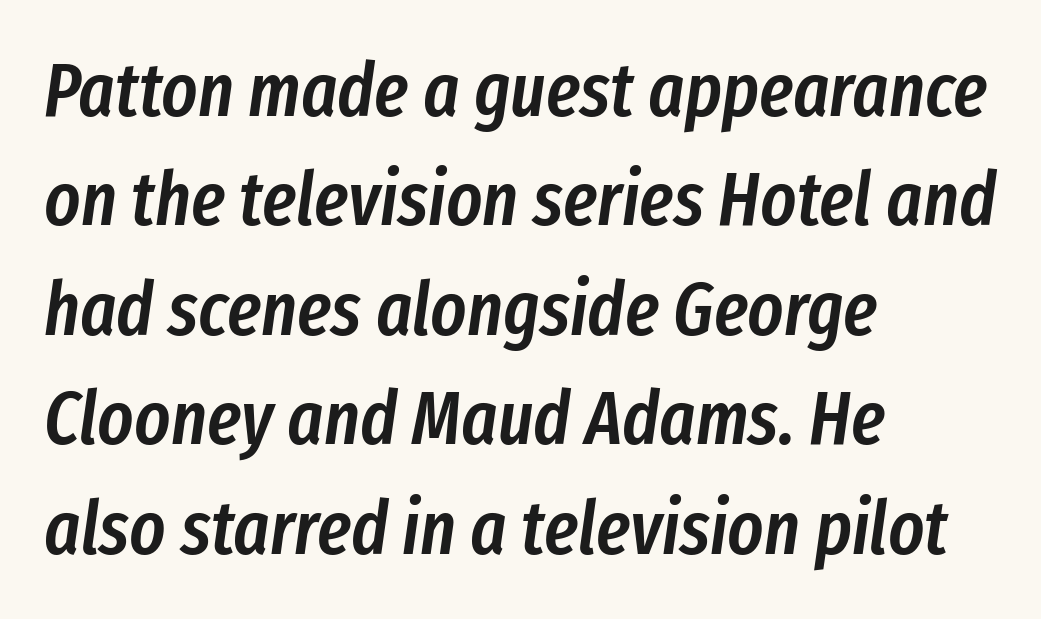
Q: Is the text bold? A: Semi-bold.
Q: Is the text italic (slanted)? A: Yes, it leans right by about 8 degrees.
Q: Is the text underlined? A: No.
Q: How is the paragraph aligned? A: Left-aligned.
Q: Is the spacing between letters normal or unusually wide? A: Normal.
Q: Is the spacing between lines tight, normal or loose? A: Normal.
Q: Width (condensed, normal, or wide)? A: Condensed.
Q: Stroke contrast? A: Low.
Q: x-height? A: Medium.
Q: Monospaced? A: No.
